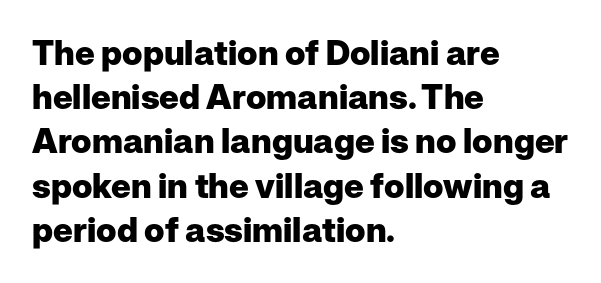
Q: Is the text bold? A: Yes.
Q: Is the text italic (slanted)? A: No, it is upright.
Q: Is the typeface a serif or a sans-serif typeface? A: Sans-serif.
Q: Is the text underlined? A: No.
Q: How is the paragraph aligned? A: Left-aligned.
Q: Is the spacing between letters normal or unusually wide? A: Normal.
Q: Is the spacing between lines tight, normal or loose? A: Normal.
Q: Width (condensed, normal, or wide)? A: Normal.
Q: Stroke contrast? A: Low.
Q: x-height? A: Medium.
Q: Monospaced? A: No.
